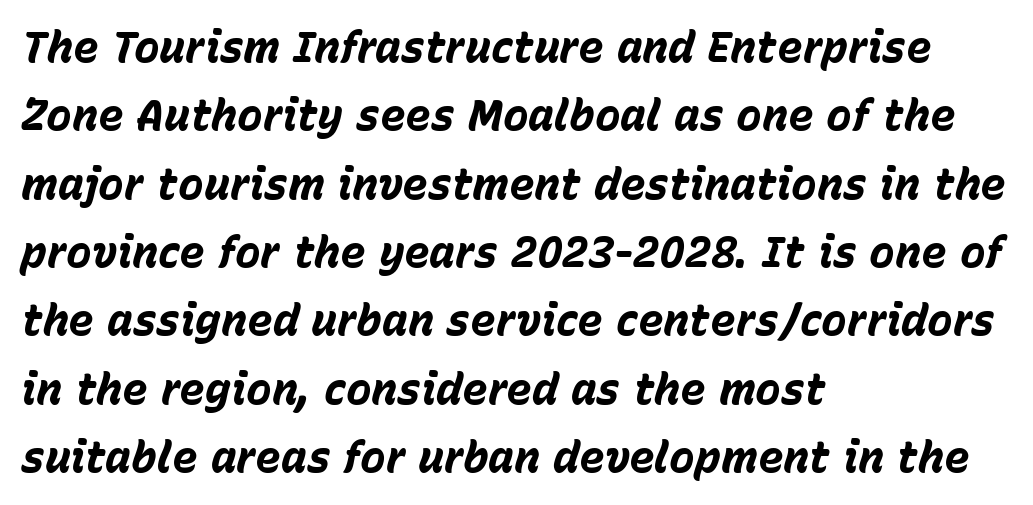
{"italic": "yes", "lean": "right", "slant_degrees": 15, "bold": "yes", "weight": "bold", "width": "normal", "stroke_contrast": "low", "x_height": "medium", "monospaced": "no", "underline": "no", "align": "left", "line_spacing": "normal", "line_spacing_ratio": 1.59, "letter_spacing": "normal", "letter_spacing_em": 0.0, "glyph_px": 43}
